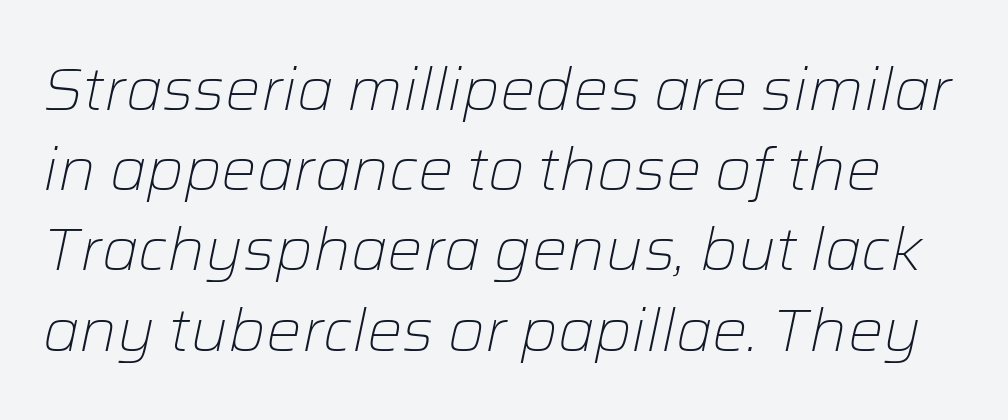
{"italic": "yes", "lean": "right", "slant_degrees": 12, "bold": "no", "weight": "light", "width": "normal", "stroke_contrast": "low", "x_height": "medium", "monospaced": "no", "underline": "no", "line_spacing": "normal", "line_spacing_ratio": 1.36, "letter_spacing": "normal", "letter_spacing_em": 0.0, "glyph_px": 59}
